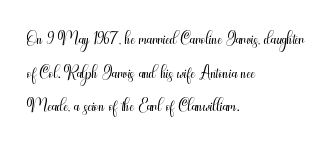
{"bold": "no", "underline": "no", "align": "left", "line_spacing": "normal", "line_spacing_ratio": 1.29, "letter_spacing": "normal", "letter_spacing_em": 0.0, "glyph_px": 26}
